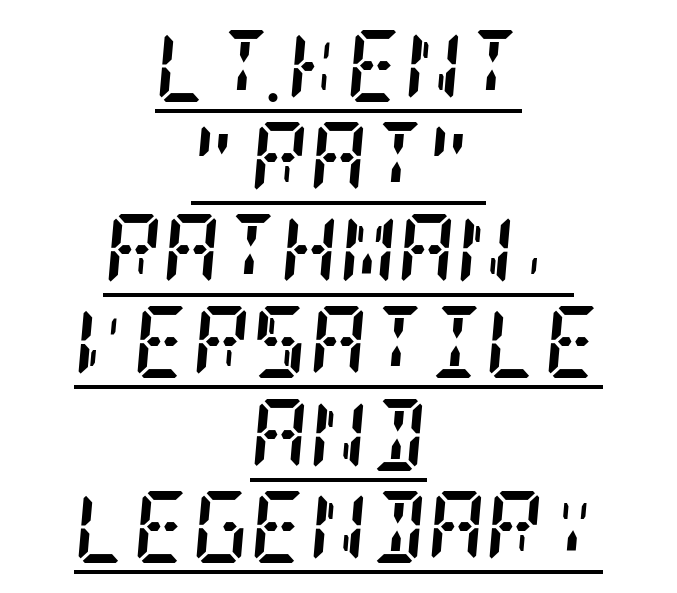
{"serif": "yes", "italic": "yes", "lean": "right", "slant_degrees": 5, "bold": "yes", "weight": "semibold", "width": "condensed", "stroke_contrast": "low", "x_height": "large", "underline": "yes", "align": "center", "line_spacing": "normal", "line_spacing_ratio": 1.28, "letter_spacing": "normal", "letter_spacing_em": 0.0, "glyph_px": 72}
